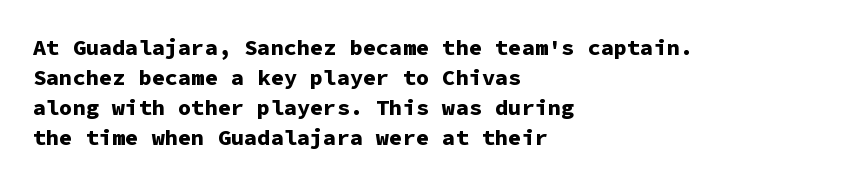
{"italic": "no", "bold": "yes", "underline": "no", "align": "left", "line_spacing": "normal", "line_spacing_ratio": 1.36, "letter_spacing": "normal", "letter_spacing_em": 0.0, "glyph_px": 22}
